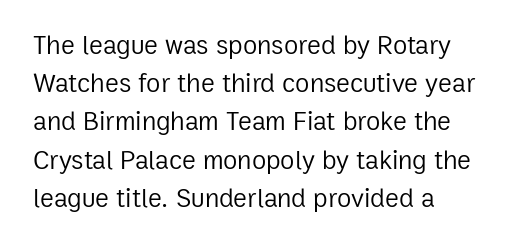
Q: Is the text bold? A: No.
Q: Is the text italic (slanted)? A: No, it is upright.
Q: Is the text underlined? A: No.
Q: How is the paragraph aligned? A: Left-aligned.
Q: Is the spacing between letters normal or unusually wide? A: Normal.
Q: Is the spacing between lines tight, normal or loose? A: Normal.
